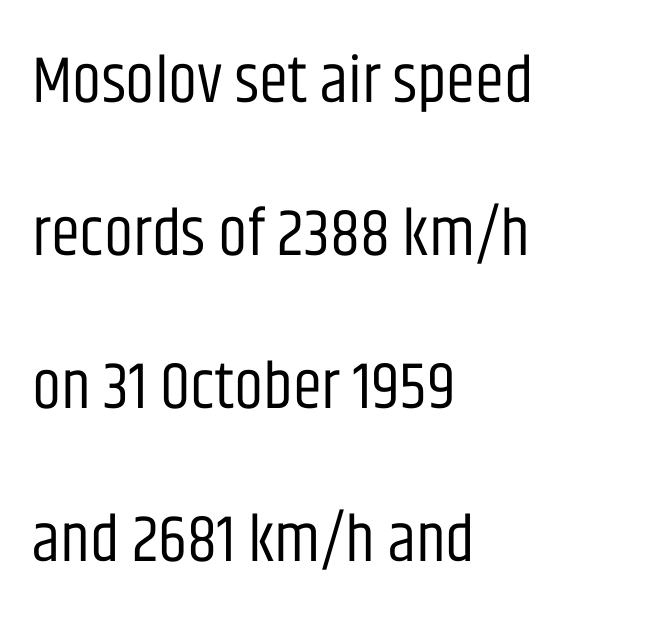
The image shows 66 px regular-weight, condensed sans-serif type, upright; set left-aligned, loose line spacing (2.32x), normal letter spacing, not underlined; low stroke contrast and a large x-height.
